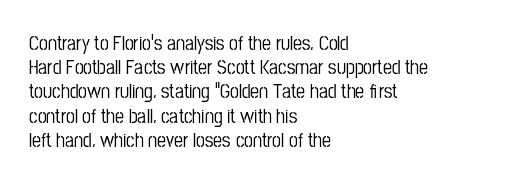
The image shows 20 px text type, upright; set left-aligned, line spacing 1.21x, normal letter spacing, not underlined.
